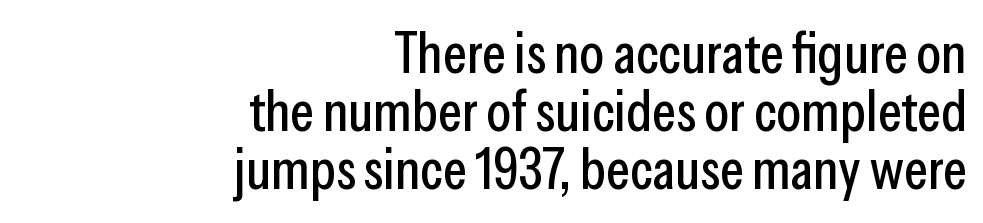
{"serif": "no", "italic": "no", "width": "condensed", "stroke_contrast": "low", "x_height": "medium", "monospaced": "no", "underline": "no", "align": "right", "line_spacing": "tight", "line_spacing_ratio": 1.02, "letter_spacing": "normal", "letter_spacing_em": 0.0, "glyph_px": 57}
